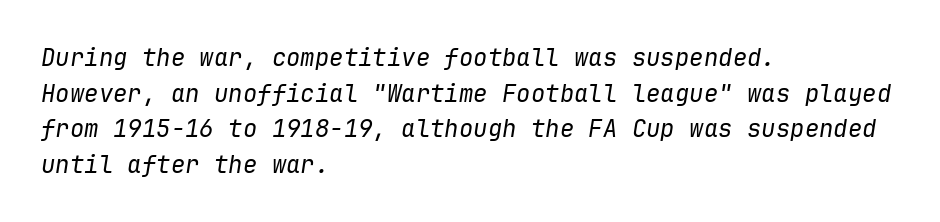
Q: Is the text bold? A: No.
Q: Is the text italic (slanted)? A: Yes, it leans right by about 9 degrees.
Q: Is the text underlined? A: No.
Q: How is the paragraph aligned? A: Left-aligned.
Q: Is the spacing between letters normal or unusually wide? A: Normal.
Q: Is the spacing between lines tight, normal or loose? A: Normal.
